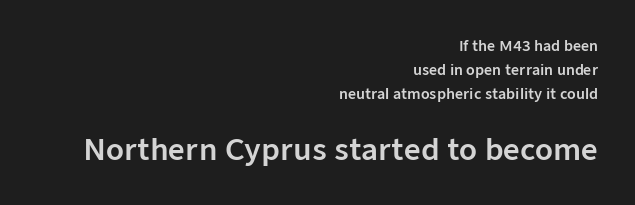
The font family rendered here belongs to the sans-serif group. Observe the ordinary spacing: letters are neighbours, not strangers. Notice how the stems are strictly vertical — no italics here. A student would notice the bottom passage is typeset larger than what precedes it.
